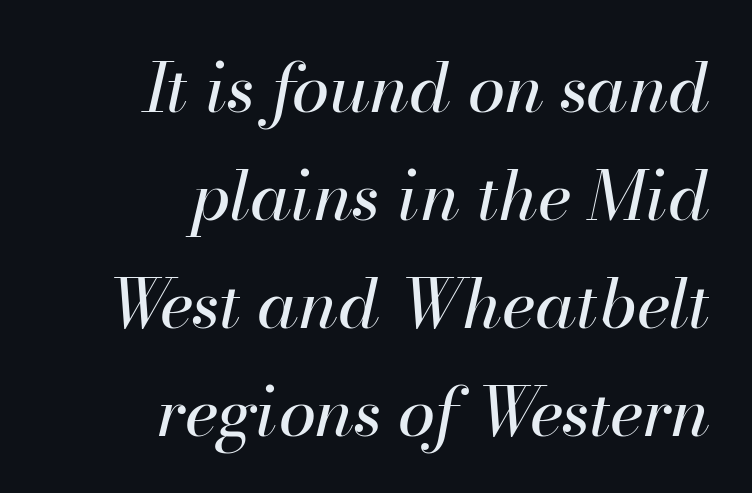
{"italic": "yes", "lean": "right", "slant_degrees": 13, "bold": "no", "weight": "regular", "width": "normal", "stroke_contrast": "high", "x_height": "small", "monospaced": "no", "underline": "no", "align": "right", "line_spacing": "normal", "line_spacing_ratio": 1.59, "letter_spacing": "normal", "letter_spacing_em": 0.0, "glyph_px": 68}
